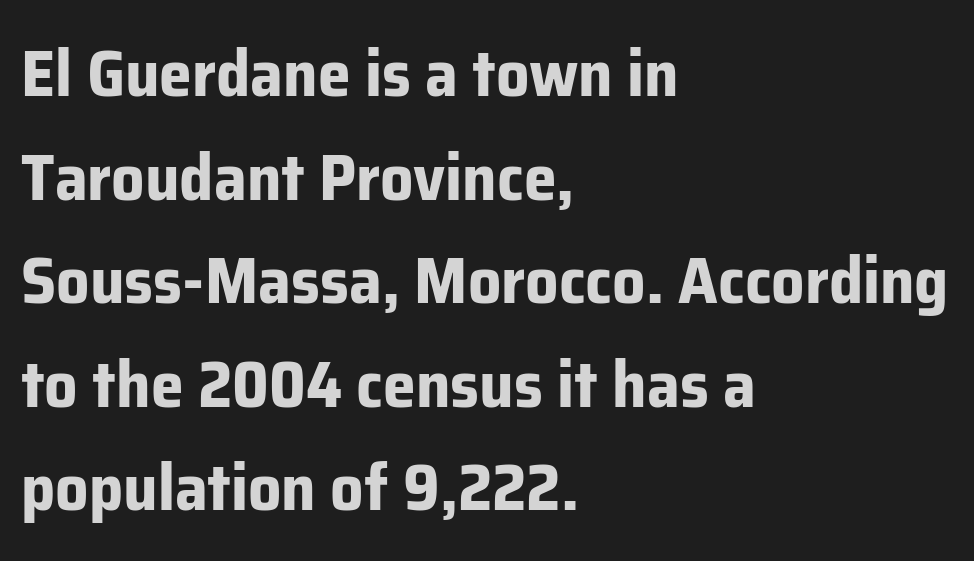
Q: Is the text bold? A: Yes.
Q: Is the text italic (slanted)? A: No, it is upright.
Q: Is the typeface a serif or a sans-serif typeface? A: Sans-serif.
Q: Is the text underlined? A: No.
Q: How is the paragraph aligned? A: Left-aligned.
Q: Is the spacing between letters normal or unusually wide? A: Normal.
Q: Is the spacing between lines tight, normal or loose? A: Normal.
Q: Width (condensed, normal, or wide)? A: Normal.
Q: Stroke contrast? A: Low.
Q: x-height? A: Medium.
Q: Monospaced? A: No.
